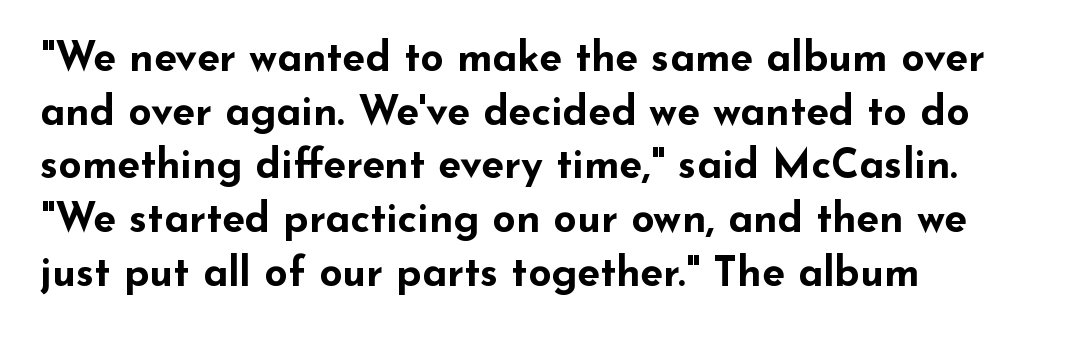
{"serif": "no", "italic": "no", "bold": "yes", "weight": "bold", "width": "wide", "stroke_contrast": "low", "x_height": "small", "monospaced": "no", "underline": "no", "align": "left", "line_spacing": "normal", "line_spacing_ratio": 1.31, "letter_spacing": "normal", "letter_spacing_em": 0.0, "glyph_px": 41}
